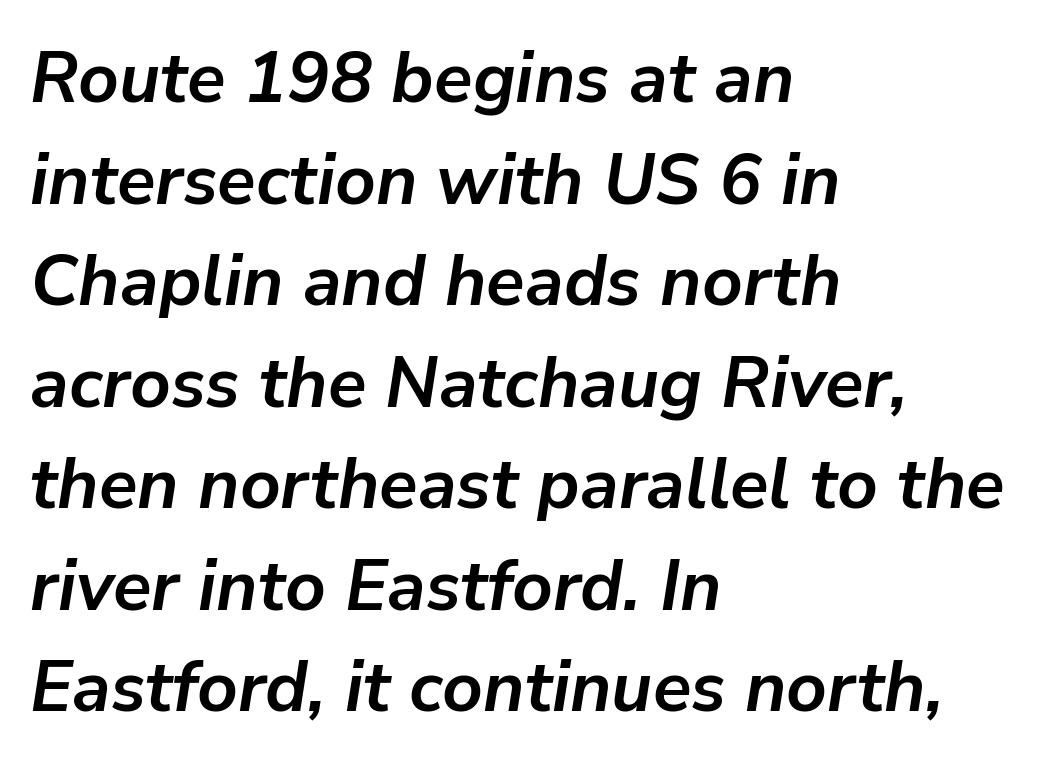
{"italic": "yes", "lean": "right", "slant_degrees": 9, "bold": "yes", "weight": "semibold", "width": "normal", "stroke_contrast": "low", "x_height": "medium", "monospaced": "no", "underline": "no", "align": "left", "line_spacing": "normal", "line_spacing_ratio": 1.43, "letter_spacing": "normal", "letter_spacing_em": 0.0, "glyph_px": 71}
